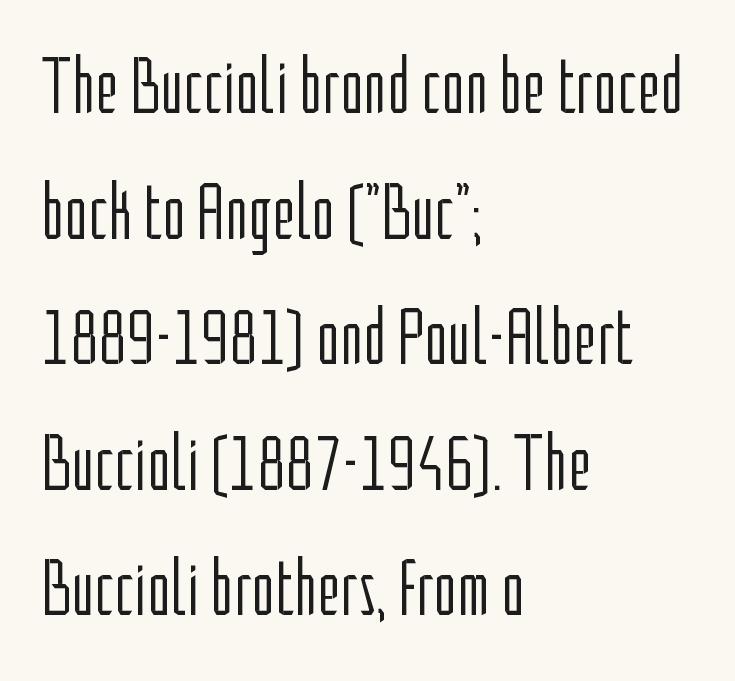
The image shows 79 px light, condensed sans-serif type, upright; set left-aligned, normal line spacing (1.59x), normal letter spacing, not underlined; low stroke contrast and a medium x-height.
